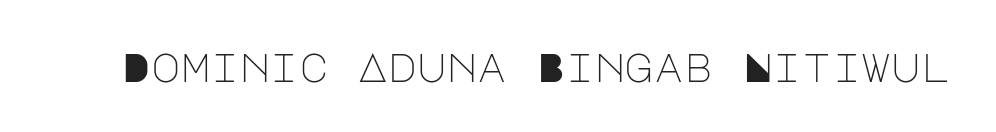
{"serif": "no", "italic": "no", "bold": "no", "weight": "light", "width": "normal", "stroke_contrast": "low", "x_height": "large", "underline": "no", "letter_spacing": "normal", "letter_spacing_em": 0.0, "glyph_px": 40}
